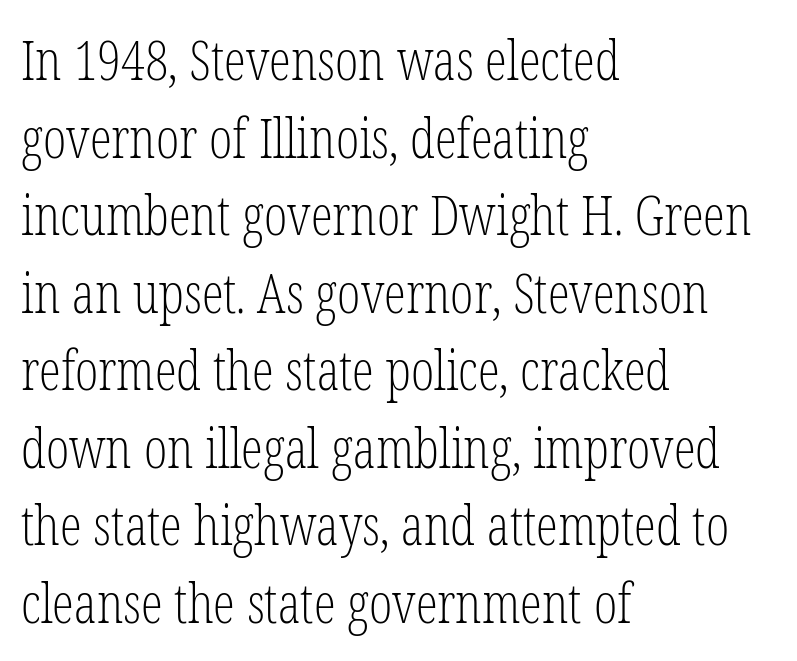
Left-aligned paragraph, ragged on the right. A bare baseline throughout the passage. Between one letter and the next there's only the usual sliver of space. Serif or sans? Serif — the stroke terminals have little feet.
